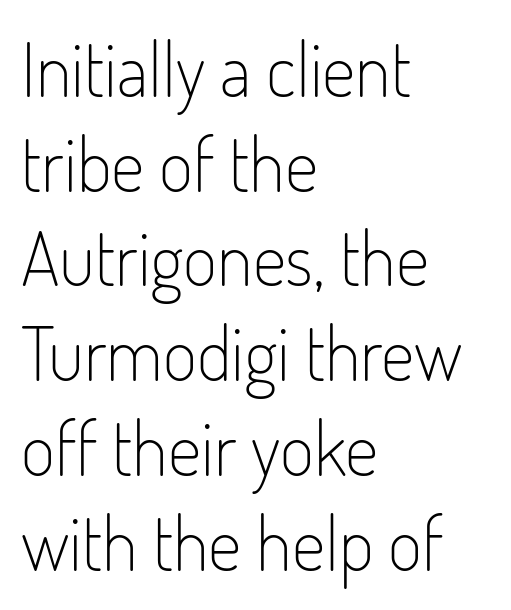
{"serif": "no", "italic": "no", "bold": "no", "weight": "light", "width": "condensed", "stroke_contrast": "low", "x_height": "small", "monospaced": "no", "underline": "no", "align": "left", "line_spacing": "normal", "line_spacing_ratio": 1.28, "letter_spacing": "normal", "letter_spacing_em": 0.0, "glyph_px": 74}
